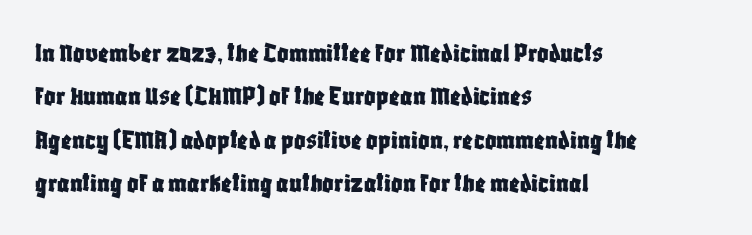
The image shows 28 px condensed sans-serif type, upright; set left-aligned, normal line spacing (1.55x), normal letter spacing, not underlined; low stroke contrast and a large x-height.
